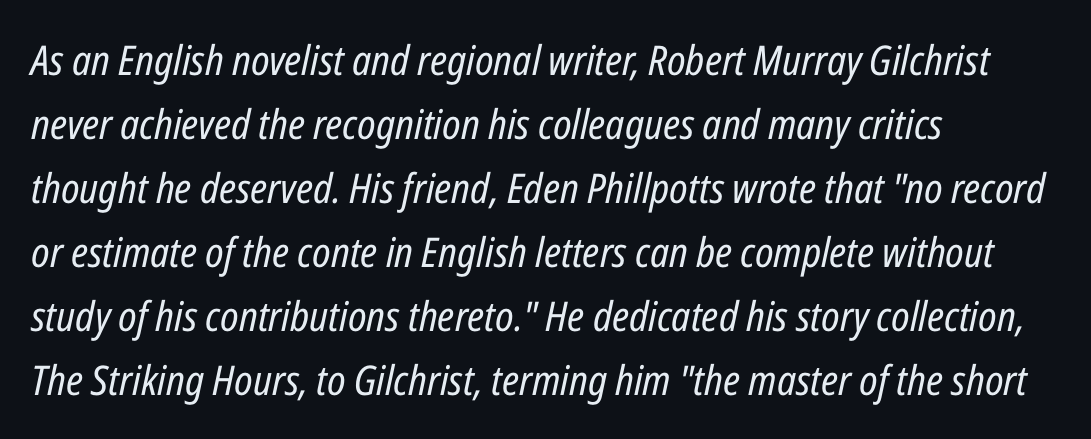
Q: Is the text bold? A: No.
Q: Is the text italic (slanted)? A: Yes, it leans right by about 12 degrees.
Q: Is the text underlined? A: No.
Q: How is the paragraph aligned? A: Left-aligned.
Q: Is the spacing between letters normal or unusually wide? A: Normal.
Q: Is the spacing between lines tight, normal or loose? A: Normal.
Q: Width (condensed, normal, or wide)? A: Condensed.
Q: Stroke contrast? A: Low.
Q: x-height? A: Medium.
Q: Monospaced? A: No.
